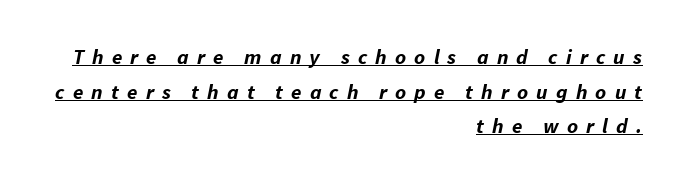
Emphasis by weight is at full strength: bold. Characters are canted at an angle relative to the baseline's perpendicular. The rows are spaced the way most documents space them. The line texture is sparse and dotted thanks to wide tracking. The lettering is marked with a stroke running underneath it.
